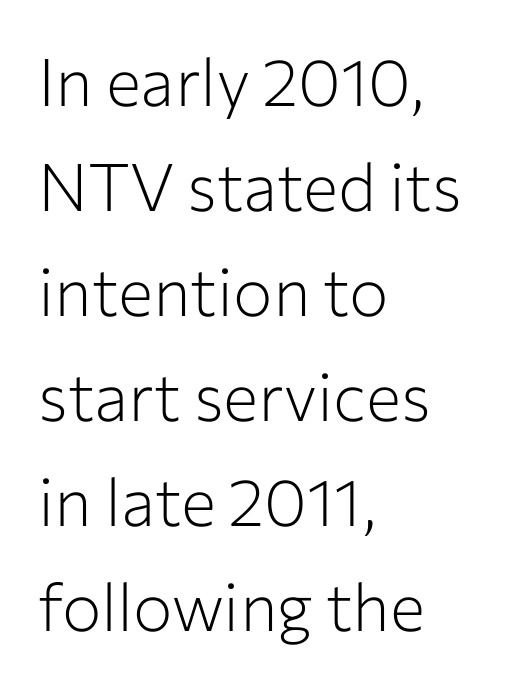
Rule under the text: the space is simply empty. Rendered with straight, roman letterforms. Unlike a traditional serif, this face leaves its strokes unadorned. These lines are rendered in a variable-pitch font. Leftover space on each line is placed entirely after the last word.
